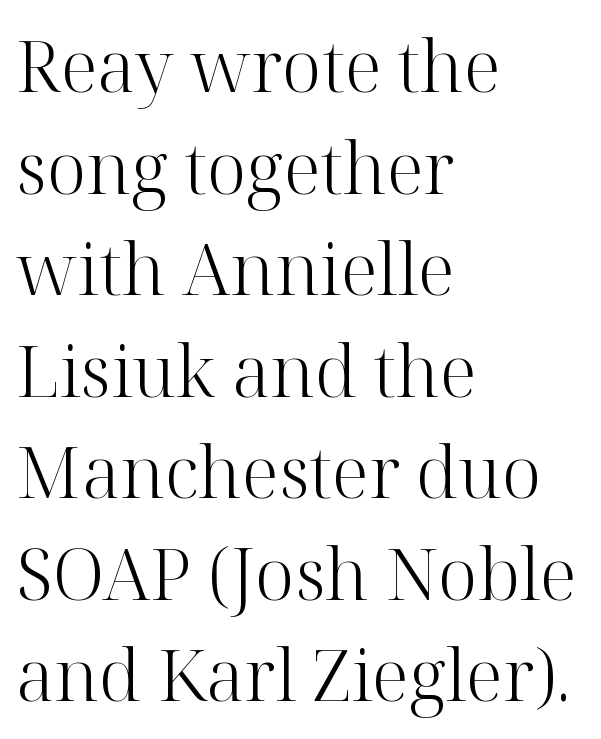
Here the designer chose a conventional face with non-uniform glyph widths. Evenly set lines give the paragraph a standard silhouette. Tall strokes in this sample are plumb rather than angled. The tracking reads as untouched default to a designer's eye. The space beneath each line is pristine and unruled.
